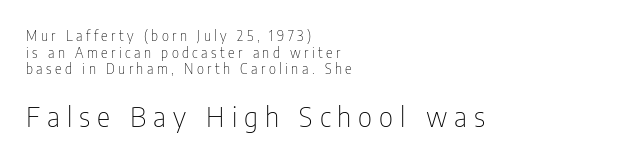
{"serif": "no", "italic": "no", "bold": "no", "weight": "thin", "width": "condensed", "stroke_contrast": "low", "x_height": "medium", "monospaced": "no", "underline": "no", "align": "left", "line_spacing_ratio": 1.19, "letter_spacing": "wide", "letter_spacing_em": 0.25, "larger_block": "second", "size_ratio": 2.0, "glyph_px": 28}
